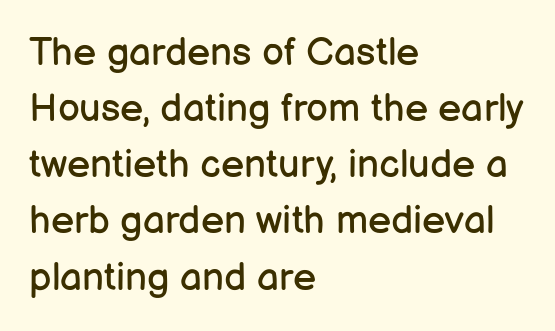
Varying glyph widths throughout — classic text-font behaviour. This is not heavy type; no bold has been used. Observe the absence of serifs on each vertical stroke in this sample. Beneath every word, the page is bare. Compared with typical paragraphs, the rows here are spaced about the same. The paragraph shown leans on its left margin.
